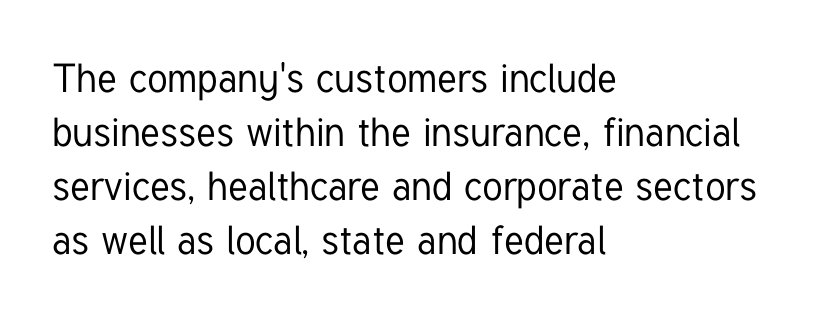
Q: Is the text italic (slanted)? A: No, it is upright.
Q: Is the typeface a serif or a sans-serif typeface? A: Sans-serif.
Q: Is the text underlined? A: No.
Q: How is the paragraph aligned? A: Left-aligned.
Q: Is the spacing between letters normal or unusually wide? A: Normal.
Q: Is the spacing between lines tight, normal or loose? A: Normal.
Q: Width (condensed, normal, or wide)? A: Condensed.
Q: Stroke contrast? A: Low.
Q: x-height? A: Medium.
Q: Monospaced? A: No.
